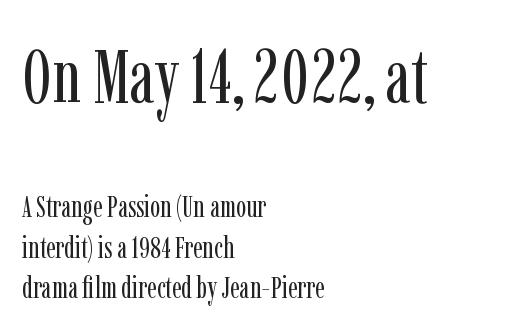
The image shows 76 px regular-weight, condensed serif type, upright; set left-aligned, normal line spacing (1.35x), normal letter spacing, not underlined; the first (top) block is 2.53x larger; low stroke contrast and a medium x-height.
